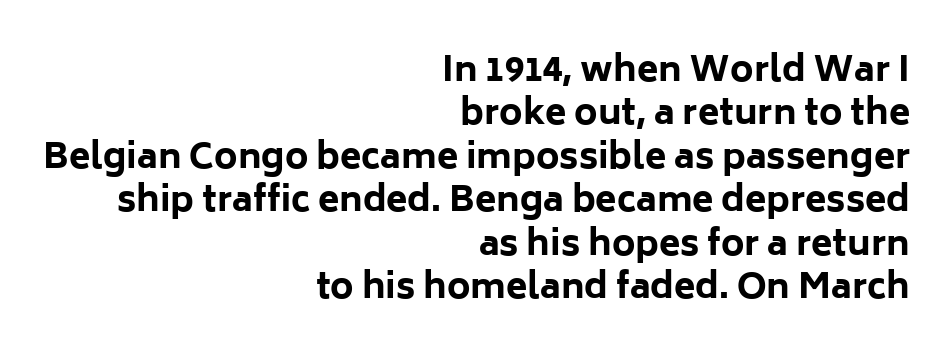
{"serif": "no", "italic": "no", "bold": "yes", "weight": "bold", "width": "normal", "stroke_contrast": "low", "x_height": "medium", "monospaced": "no", "underline": "no", "align": "right", "line_spacing_ratio": 1.24, "letter_spacing": "normal", "letter_spacing_em": 0.0, "glyph_px": 35}
